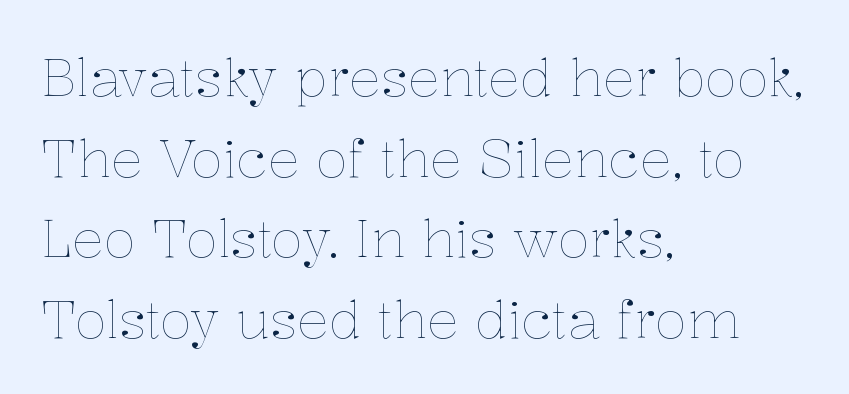
{"italic": "no", "bold": "no", "weight": "thin", "width": "normal", "stroke_contrast": "low", "x_height": "medium", "monospaced": "no", "underline": "no", "align": "left", "line_spacing": "normal", "line_spacing_ratio": 1.52, "letter_spacing": "normal", "letter_spacing_em": 0.0, "glyph_px": 53}
